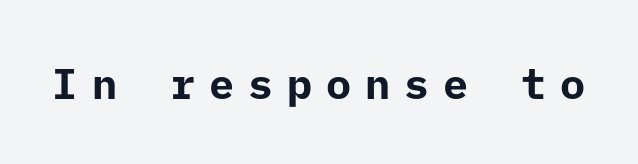
The space beneath each line is pristine and unruled. Posture: upright roman. The passage shown has open, widely tracked lettering throughout. Strong, thick strokes mark this as bold type. The typeface chosen for these lines omits serifs.
